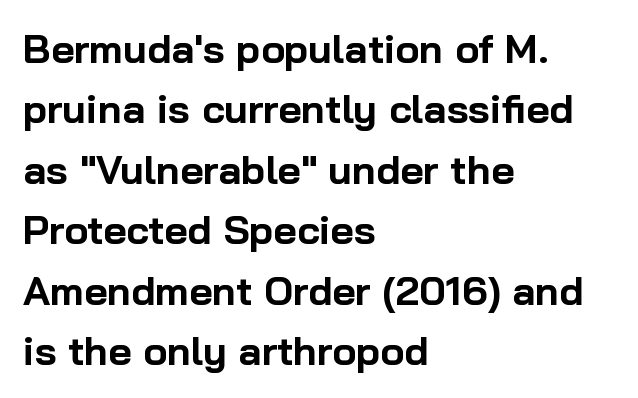
{"serif": "no", "italic": "no", "bold": "yes", "weight": "bold", "width": "normal", "stroke_contrast": "low", "x_height": "medium", "monospaced": "no", "underline": "no", "align": "left", "line_spacing": "normal", "line_spacing_ratio": 1.51, "letter_spacing": "normal", "letter_spacing_em": 0.0, "glyph_px": 40}
